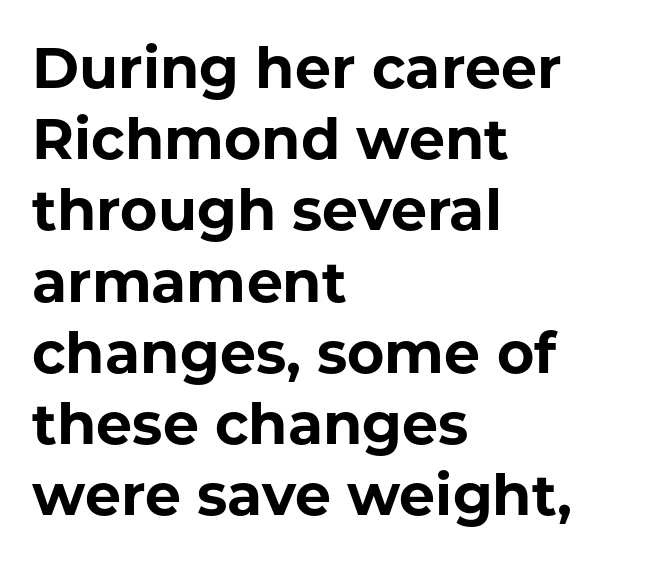
The setting favours the left margin, as ordinary paragraphs usually do. The type family on display is of the sans-serif kind. Whoever set this chose a conventional vertical rhythm. Honestly, the letter spacing is just normal — you wouldn't notice it. Any mark beneath the type? The region is blank. Nope, not italic — everything's standing straight.
